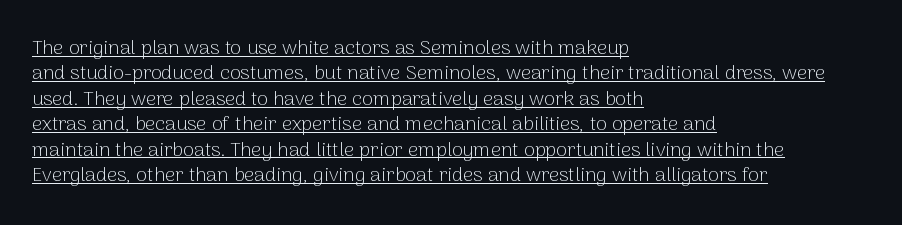
Q: Is the text bold? A: No.
Q: Is the text italic (slanted)? A: No, it is upright.
Q: Is the text underlined? A: Yes.
Q: How is the paragraph aligned? A: Left-aligned.
Q: Is the spacing between letters normal or unusually wide? A: Normal.
Q: Is the spacing between lines tight, normal or loose? A: Normal.
